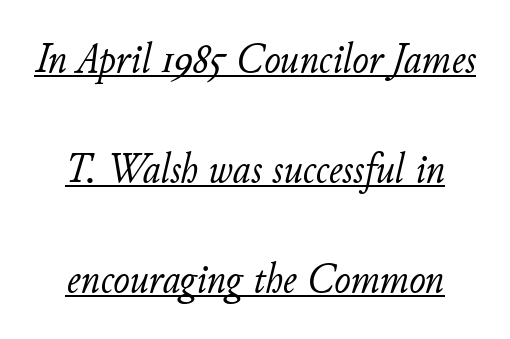
Q: Is the text bold? A: No.
Q: Is the text italic (slanted)? A: Yes, it leans right by about 11 degrees.
Q: Is the text underlined? A: Yes.
Q: How is the paragraph aligned? A: Centered.
Q: Is the spacing between letters normal or unusually wide? A: Normal.
Q: Is the spacing between lines tight, normal or loose? A: Loose.
Q: Width (condensed, normal, or wide)? A: Normal.
Q: Stroke contrast? A: Low.
Q: x-height? A: Small.
Q: Monospaced? A: No.
